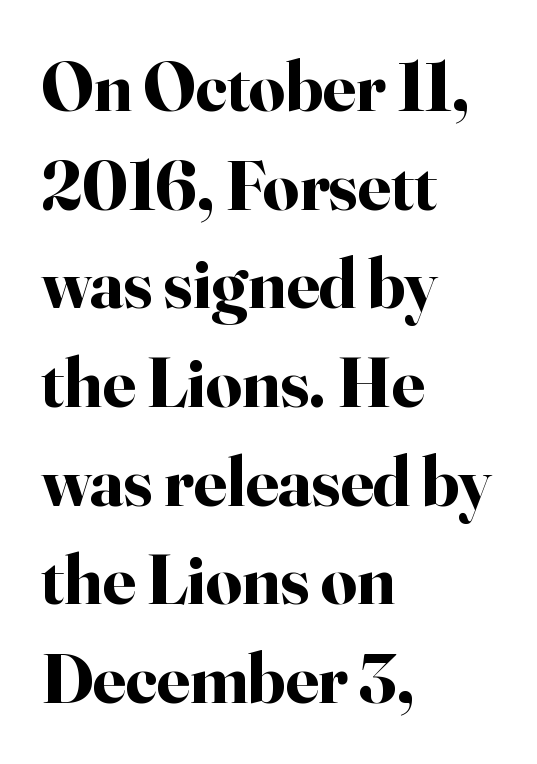
Q: Is the text bold? A: Yes.
Q: Is the text italic (slanted)? A: No, it is upright.
Q: Is the typeface a serif or a sans-serif typeface? A: Serif.
Q: Is the text underlined? A: No.
Q: How is the paragraph aligned? A: Left-aligned.
Q: Is the spacing between letters normal or unusually wide? A: Normal.
Q: Is the spacing between lines tight, normal or loose? A: Normal.
Q: Width (condensed, normal, or wide)? A: Normal.
Q: Stroke contrast? A: High.
Q: x-height? A: Small.
Q: Monospaced? A: No.
